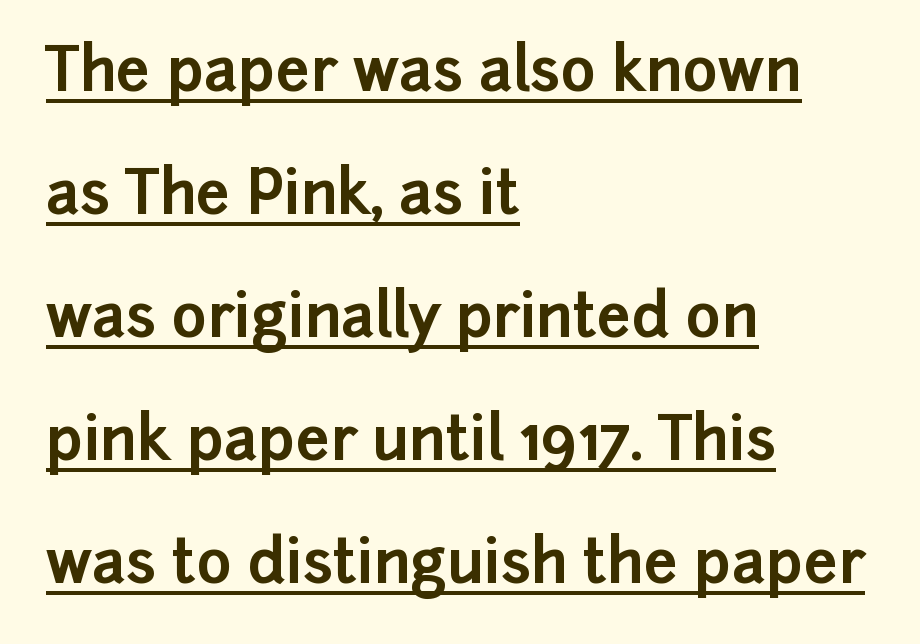
Is there any slant? The stems are plumb. Notice how the passage keeps a crisp vertical edge on the left only. Here the glyphs are tracked normally, forming tight word shapes. The rendering shows plain stroke endings on the letterforms — a sans-serif design. Think of a printed novel: that variable character pitch is what you see here.
